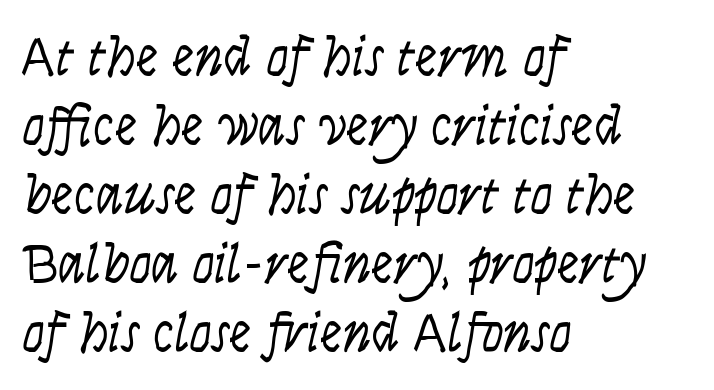
Q: Is the text bold? A: No.
Q: Is the text italic (slanted)? A: Yes.
Q: Is the typeface a serif or a sans-serif typeface? A: Sans-serif.
Q: Is the text underlined? A: No.
Q: How is the paragraph aligned? A: Left-aligned.
Q: Is the spacing between letters normal or unusually wide? A: Normal.
Q: Width (condensed, normal, or wide)? A: Condensed.
Q: Stroke contrast? A: Low.
Q: x-height? A: Large.
Q: Monospaced? A: No.
